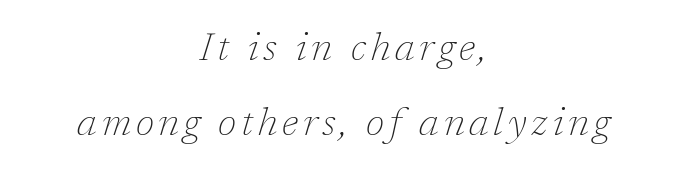
The characters display serif detailing at their extremities. Quick note: italic. Check under the words: just untouched page. The rendering uses natural spacing where letterforms have individual widths.
